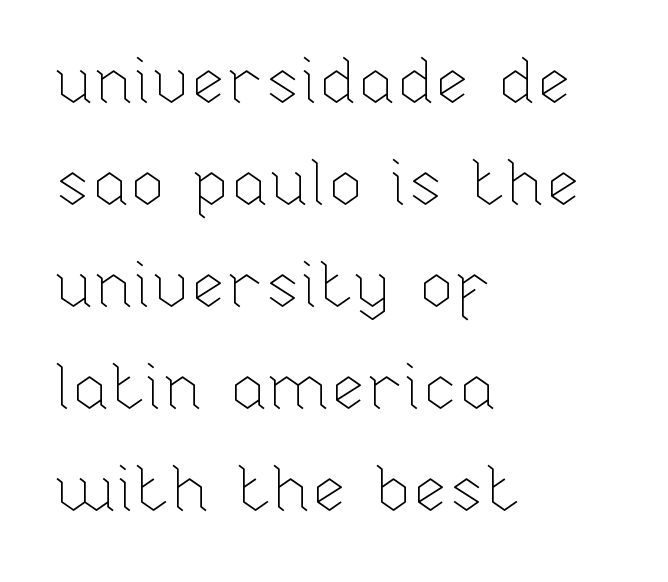
Q: Is the text bold? A: No.
Q: Is the text italic (slanted)? A: No, it is upright.
Q: Is the text underlined? A: No.
Q: How is the paragraph aligned? A: Left-aligned.
Q: Is the spacing between letters normal or unusually wide? A: Normal.
Q: Is the spacing between lines tight, normal or loose? A: Normal.
Q: Width (condensed, normal, or wide)? A: Normal.
Q: Stroke contrast? A: Low.
Q: x-height? A: Medium.
Q: Monospaced? A: No.
